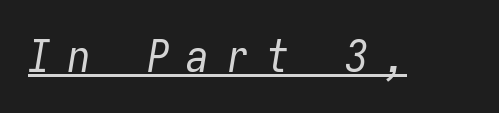
{"italic": "yes", "lean": "right", "slant_degrees": 9, "bold": "no", "weight": "regular", "width": "condensed", "stroke_contrast": "low", "x_height": "medium", "monospaced": "yes", "underline": "yes", "letter_spacing": "wide", "letter_spacing_em": 0.38, "glyph_px": 45}
